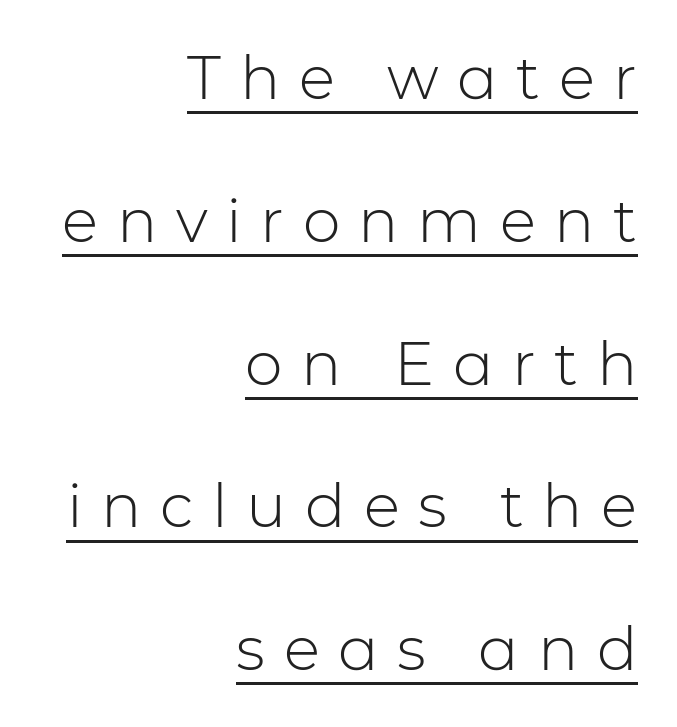
{"serif": "no", "italic": "no", "bold": "no", "weight": "light", "width": "normal", "stroke_contrast": "low", "x_height": "medium", "monospaced": "no", "underline": "yes", "align": "right", "line_spacing": "loose", "line_spacing_ratio": 2.38, "letter_spacing": "wide", "letter_spacing_em": 0.31, "glyph_px": 60}
